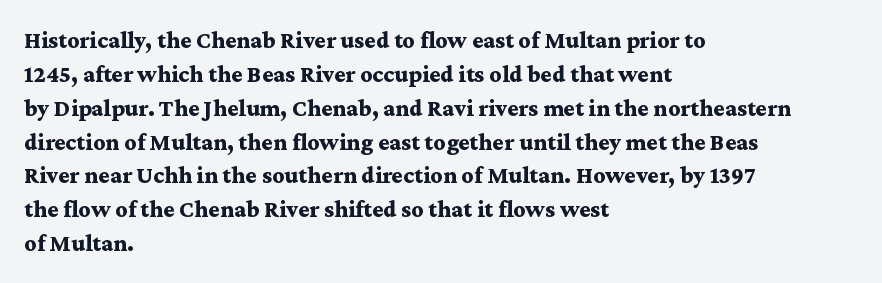
Check under the words: just untouched page. The lettering stays uniformly vertical, giving the passage a roman look. Does the weight exceed regular? Yes, all the way to bold. Leading: standard.
